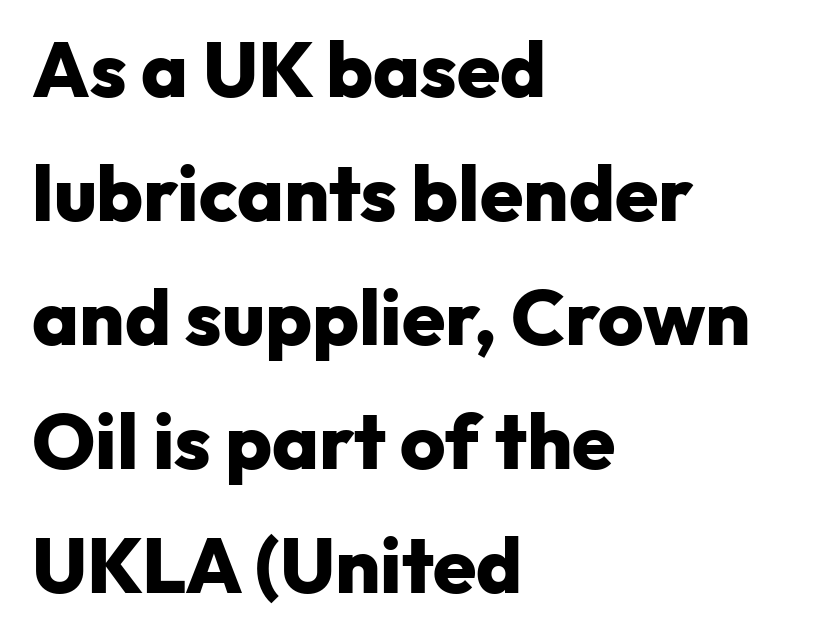
Q: Is the text bold? A: Yes.
Q: Is the text italic (slanted)? A: No, it is upright.
Q: Is the typeface a serif or a sans-serif typeface? A: Sans-serif.
Q: Is the text underlined? A: No.
Q: How is the paragraph aligned? A: Left-aligned.
Q: Is the spacing between letters normal or unusually wide? A: Normal.
Q: Is the spacing between lines tight, normal or loose? A: Normal.
Q: Width (condensed, normal, or wide)? A: Normal.
Q: Stroke contrast? A: Low.
Q: x-height? A: Medium.
Q: Monospaced? A: No.
